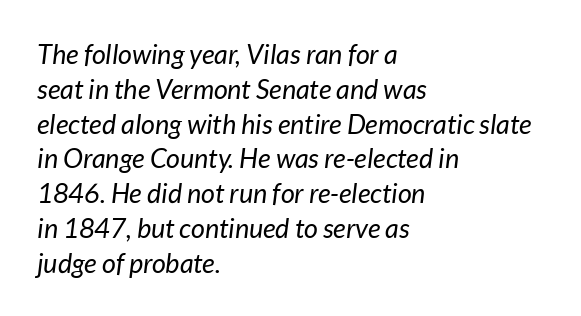
Q: Is the text bold? A: No.
Q: Is the text italic (slanted)? A: Yes, it leans right by about 7 degrees.
Q: Is the text underlined? A: No.
Q: How is the paragraph aligned? A: Left-aligned.
Q: Is the spacing between letters normal or unusually wide? A: Normal.
Q: Is the spacing between lines tight, normal or loose? A: Normal.
